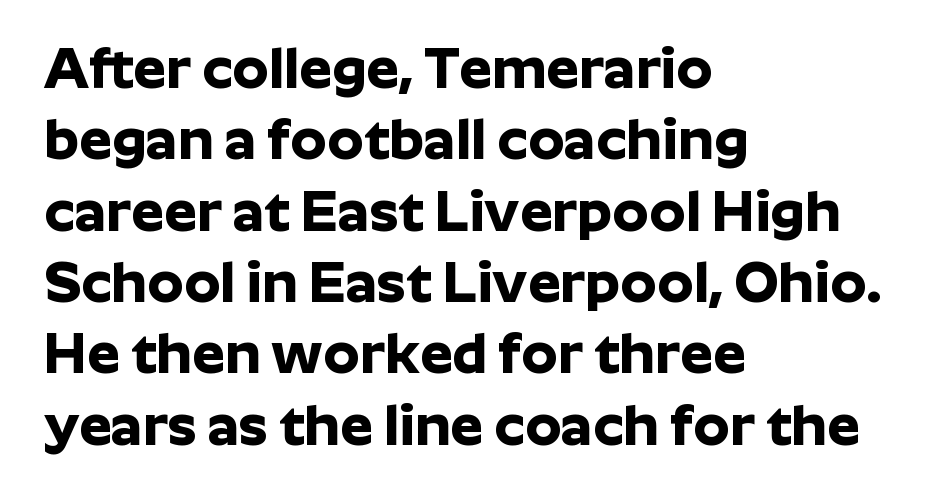
The image shows 58 px bold sans-serif type, upright; set left-aligned, line spacing 1.23x, normal letter spacing, not underlined; low stroke contrast and a medium x-height.
